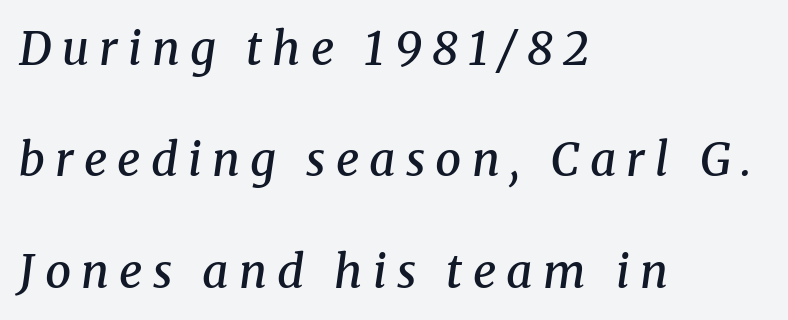
Does the copy run flush right? No — it runs flush left. These lines are rendered in a variable-pitch font. The strokes are fattened partway — semibold, not bold. Underline: absent.
